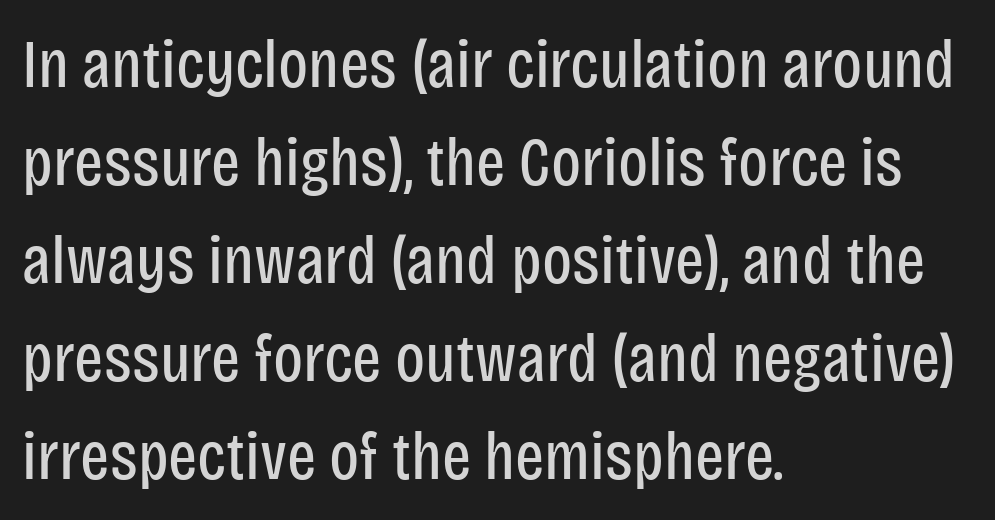
Nobody drew a line under any word here. The letters sit at their default tracking, neither squeezed nor spread. Compared with a centered layout, this one pins lines to the left instead. One glance says typical: line gaps are just what's usual. Caption: face not bold, strokes unweighted.
